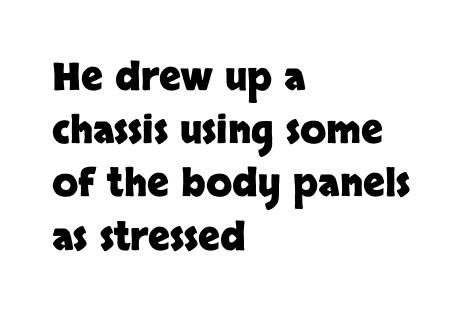
{"serif": "no", "italic": "no", "bold": "yes", "weight": "heavy", "width": "normal", "stroke_contrast": "low", "x_height": "large", "monospaced": "no", "underline": "no", "align": "left", "line_spacing": "normal", "line_spacing_ratio": 1.4, "letter_spacing": "normal", "letter_spacing_em": 0.0, "glyph_px": 38}
